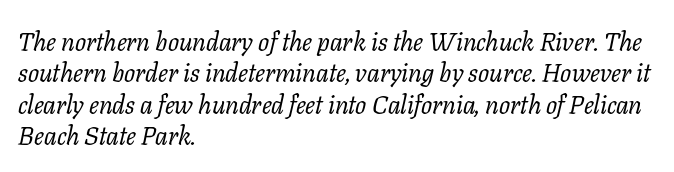
Q: Is the text bold? A: No.
Q: Is the text italic (slanted)? A: Yes, it leans right by about 11 degrees.
Q: Is the text underlined? A: No.
Q: How is the paragraph aligned? A: Left-aligned.
Q: Is the spacing between letters normal or unusually wide? A: Normal.
